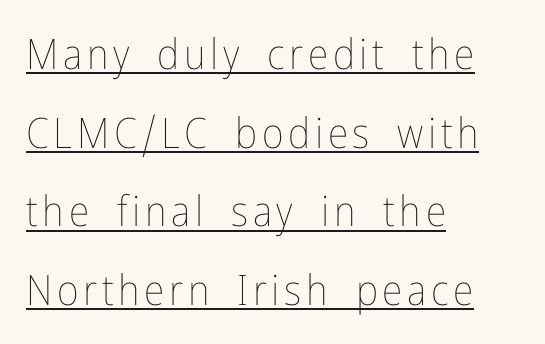
Q: Is the text bold? A: No.
Q: Is the text italic (slanted)? A: No, it is upright.
Q: Is the text underlined? A: Yes.
Q: How is the paragraph aligned? A: Left-aligned.
Q: Width (condensed, normal, or wide)? A: Condensed.
Q: Stroke contrast? A: Low.
Q: x-height? A: Medium.
Q: Monospaced? A: No.
